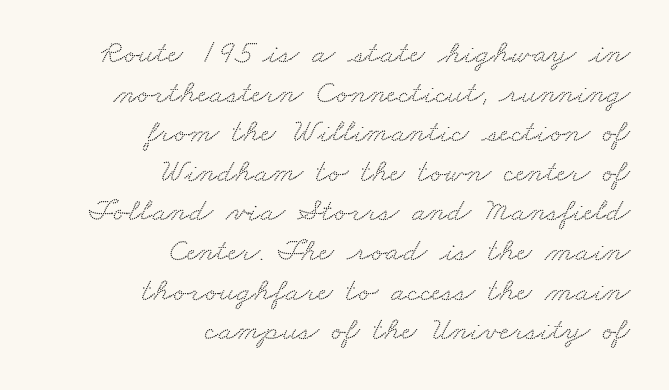
Just letters on the line, the space beneath them empty. Old-style or modern, the face here clearly has serifs. The gaps between neighbouring characters are ordinary and unremarkable. Which margin do the lines hug? The right one — the left edge is uneven.
